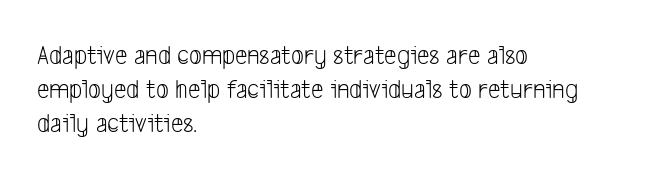
Ink coverage per letter is moderate at most. To sum up the face: it is a sans, with no serifs. All the whitespace from short lines collects on the right. Has an underline been added? It has not. The line texture is even and compact thanks to regular tracking. You could not count columns in this text — the font is proportionally spaced.
